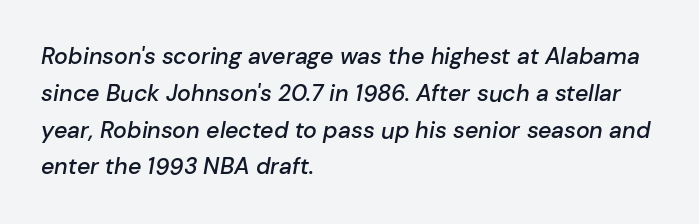
Q: Is the text bold? A: Semi-bold.
Q: Is the text italic (slanted)? A: Yes, it leans right by about 10 degrees.
Q: Is the text underlined? A: No.
Q: How is the paragraph aligned? A: Left-aligned.
Q: Is the spacing between letters normal or unusually wide? A: Normal.
Q: Is the spacing between lines tight, normal or loose? A: Normal.
